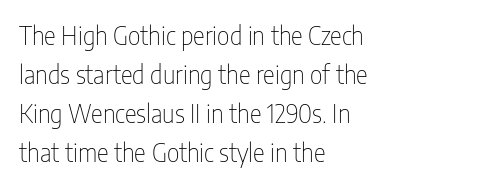
{"italic": "no", "bold": "no", "underline": "no", "align": "left", "line_spacing": "normal", "line_spacing_ratio": 1.56, "letter_spacing": "normal", "letter_spacing_em": 0.0, "glyph_px": 25}
